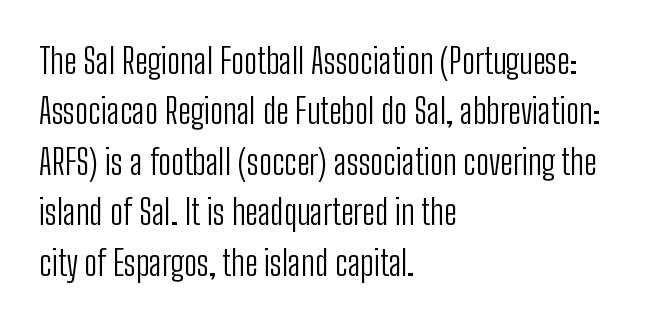
Q: Is the text bold? A: No.
Q: Is the text italic (slanted)? A: No, it is upright.
Q: Is the typeface a serif or a sans-serif typeface? A: Sans-serif.
Q: Is the text underlined? A: No.
Q: How is the paragraph aligned? A: Left-aligned.
Q: Is the spacing between letters normal or unusually wide? A: Normal.
Q: Is the spacing between lines tight, normal or loose? A: Normal.
Q: Width (condensed, normal, or wide)? A: Condensed.
Q: Stroke contrast? A: Low.
Q: x-height? A: Medium.
Q: Monospaced? A: No.
